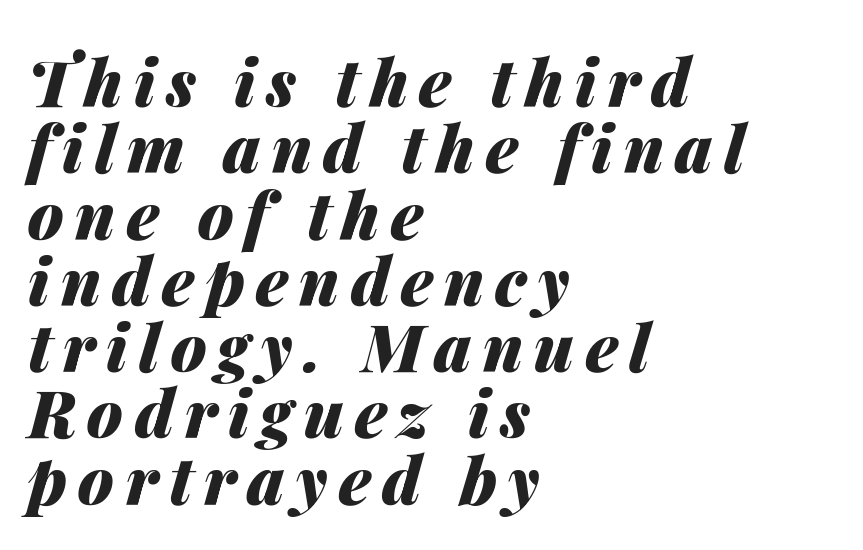
The image shows 65 px heavy type, italic (leaning right); set left-aligned, tight line spacing (1.02x), not underlined; medium stroke contrast and a medium x-height.
